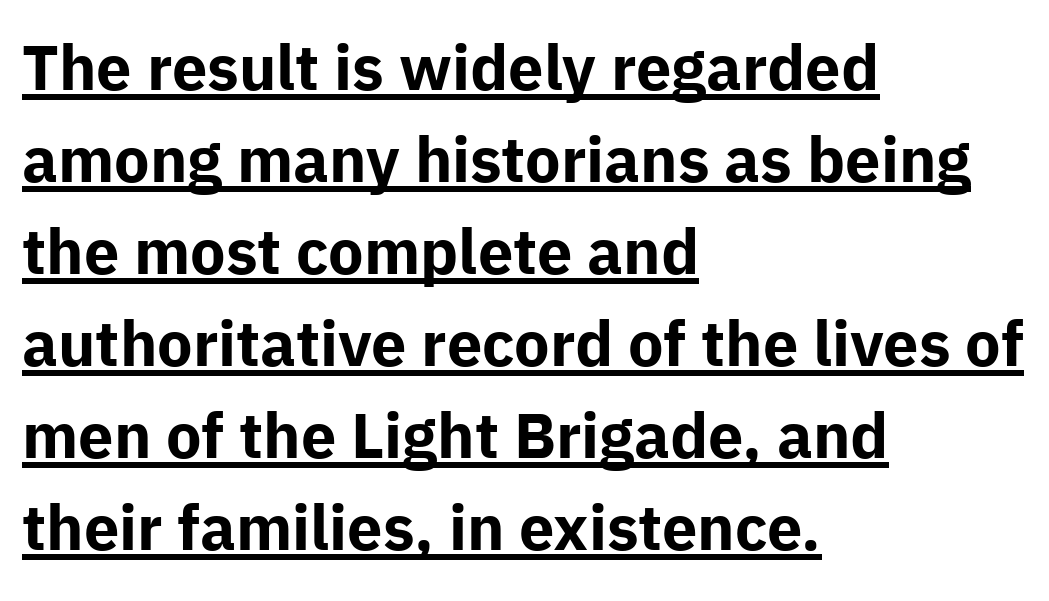
The ragged edge is on the right, which tells us the setting is flush left. No feet cap the strokes, marking this as sans-serif type. The specimen reads as upright at a glance. Its strokes are broad and dark, the hallmark of bold type. Does the leading feel generous? No, just average.
